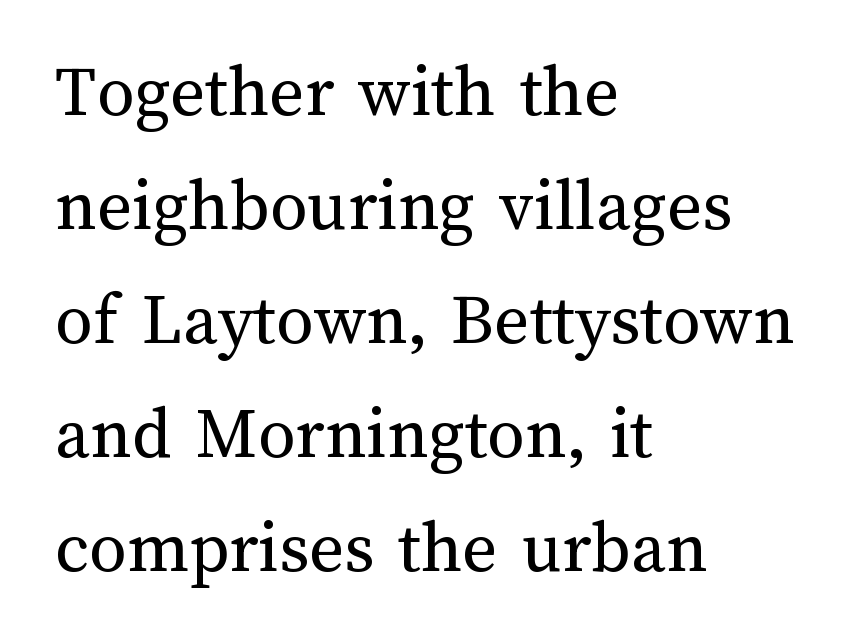
A light-to-regular cut is what we see here. Notice how descenders clear the ascenders below comfortably — that's standard leading. No extra tracking has been applied to these lines. The typesetter chose a ragged-right arrangement here. It's the straight-up-and-down kind of type. Varying glyph widths throughout — classic text-font behaviour.
